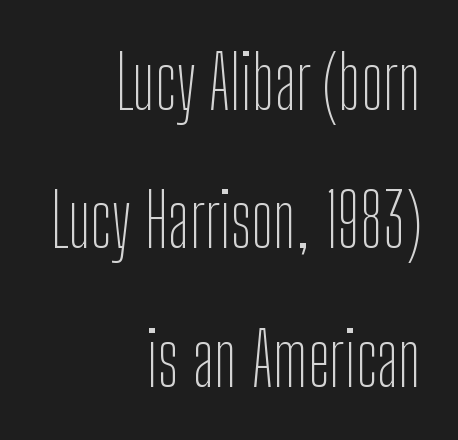
Type style note: lacks serifs. The string is rendered with underlining switched off. This sample uses an upright cut, with every glyph sitting square on the baseline. The typeface has the unassuming heft of standard copy or less.
